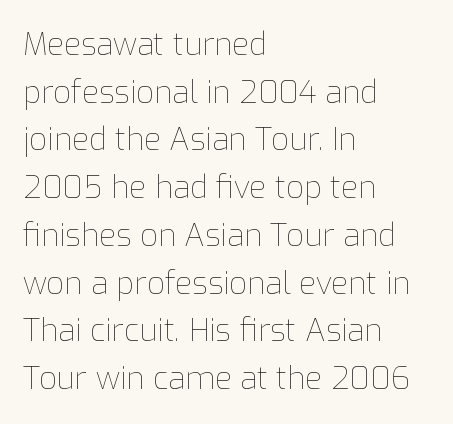
The area under the type is left untouched. Summary of weight: not heavy and not bold. Is there much room between lines? A standard amount, neither cramped nor airy. In CSS terms this would be text-align: left. These lines are rendered in a variable-pitch font.
